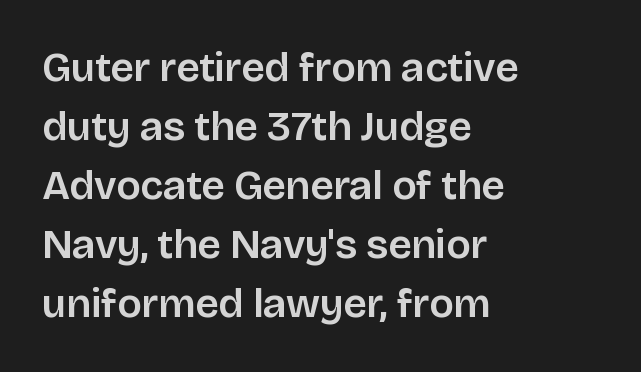
{"serif": "no", "italic": "no", "width": "normal", "stroke_contrast": "low", "x_height": "large", "monospaced": "no", "underline": "no", "align": "left", "line_spacing": "normal", "line_spacing_ratio": 1.44, "letter_spacing": "normal", "letter_spacing_em": 0.0, "glyph_px": 41}
